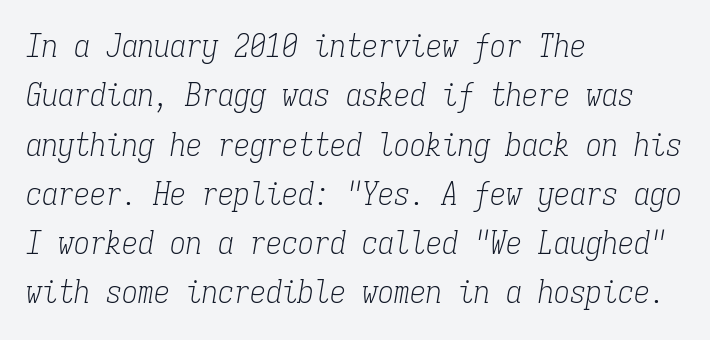
The image shows 32 px light, condensed serif type, italic (leaning right), monospaced; set left-aligned, normal line spacing (1.54x), normal letter spacing, not underlined; low stroke contrast and a medium x-height.
